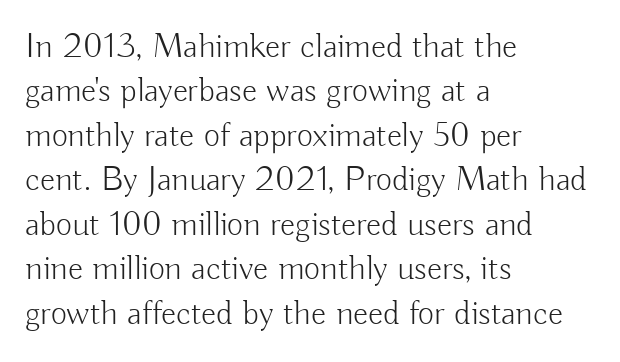
Students, observe: this is what conventionally led text looks like. Italic? Not at all — the glyphs are vertical. Every row of glyphs begins at an identical x-position on the left. No extra tracking has been applied to these lines.
